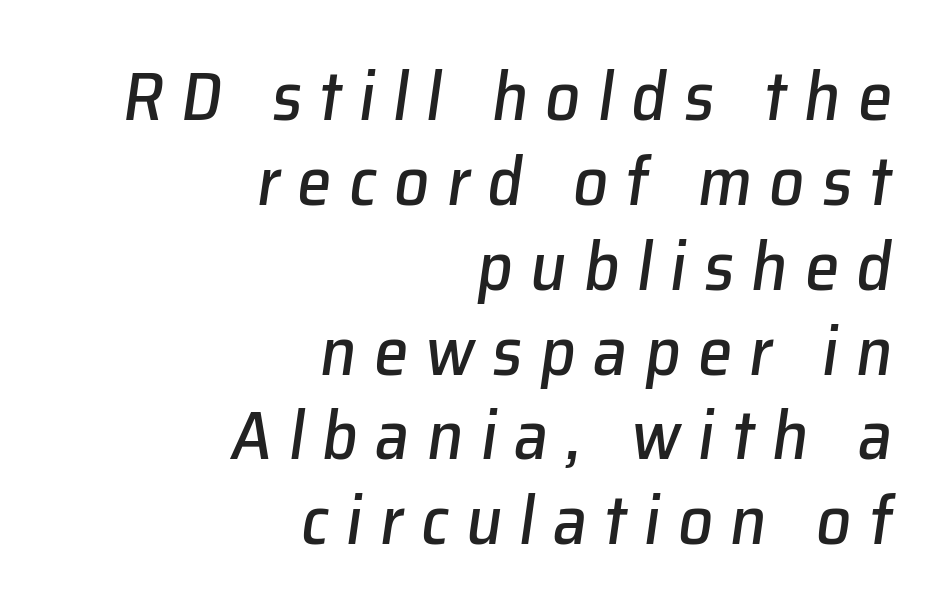
{"italic": "yes", "lean": "right", "slant_degrees": 8, "width": "normal", "stroke_contrast": "low", "x_height": "medium", "monospaced": "no", "underline": "no", "align": "right", "line_spacing_ratio": 1.23, "letter_spacing": "wide", "letter_spacing_em": 0.25, "glyph_px": 69}
